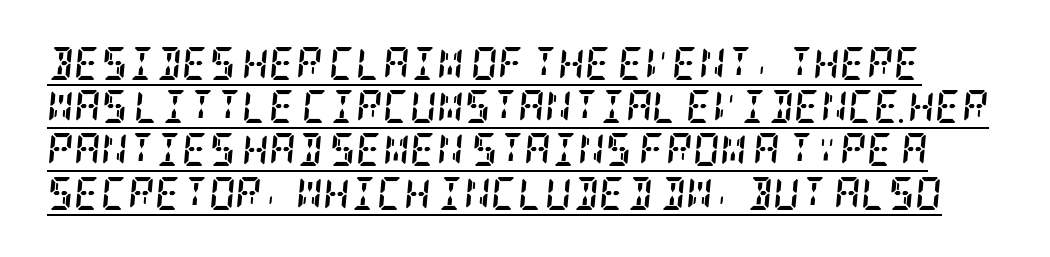
The lines sit at an ordinary, default distance from one another. Yep, those are serifs on the letters. Italic? Definitely — the glyphs are oblique. The horizontal fit of the characters is conventional and even.
